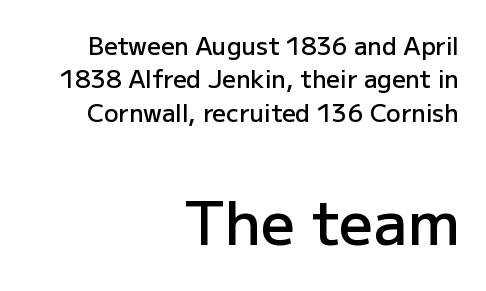
The image shows 60 px semibold sans-serif type, upright; set right-aligned, normal line spacing (1.39x), normal letter spacing, not underlined; the second (bottom) block is 2.5x larger; low stroke contrast and a medium x-height.
